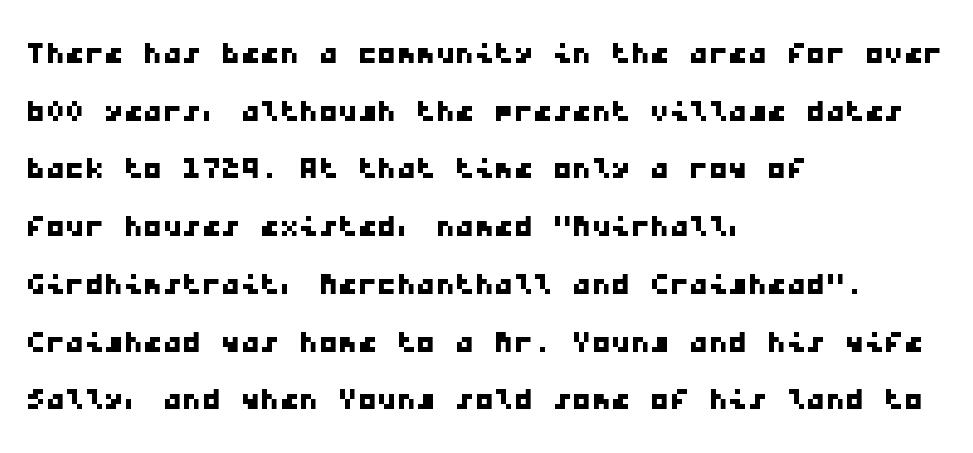
This sample is left-justified, so line endings fall wherever the words run out. Unmarked baselines from the first word to the last. Regular leading. What kind of face is this? One without serifs — a sans. Look at the tracking — it's just the regular setting, nothing added.
